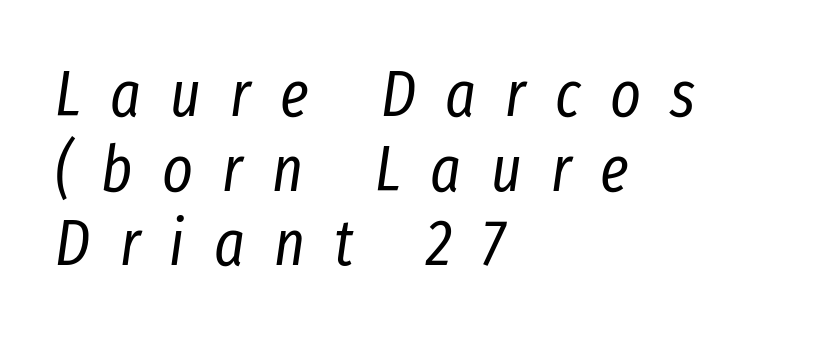
The image shows 65 px regular-weight, condensed type, italic (leaning right); set left-aligned, tight line spacing (1.15x), unusually wide letter spacing (+0.45 em), not underlined; low stroke contrast and a medium x-height.
